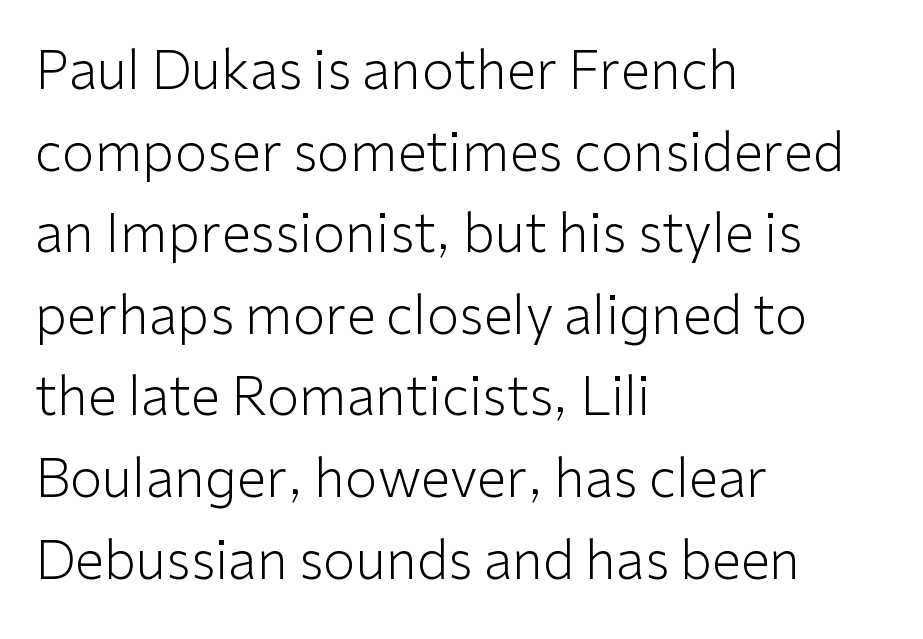
{"serif": "no", "italic": "no", "bold": "no", "weight": "light", "width": "normal", "stroke_contrast": "low", "x_height": "medium", "monospaced": "no", "underline": "no", "align": "left", "line_spacing": "normal", "line_spacing_ratio": 1.54, "letter_spacing": "normal", "letter_spacing_em": 0.0, "glyph_px": 53}
